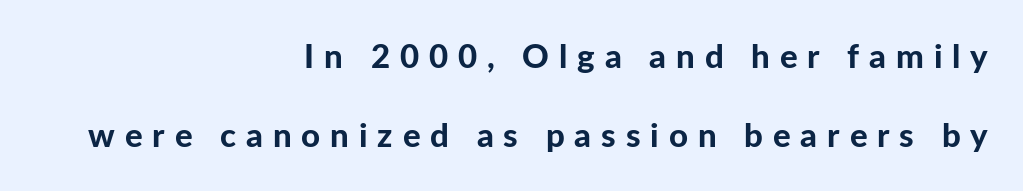
{"serif": "no", "italic": "no", "bold": "yes", "weight": "bold", "width": "normal", "stroke_contrast": "low", "x_height": "medium", "monospaced": "no", "underline": "no", "align": "right", "line_spacing": "loose", "line_spacing_ratio": 2.4, "letter_spacing": "wide", "letter_spacing_em": 0.3, "glyph_px": 33}
